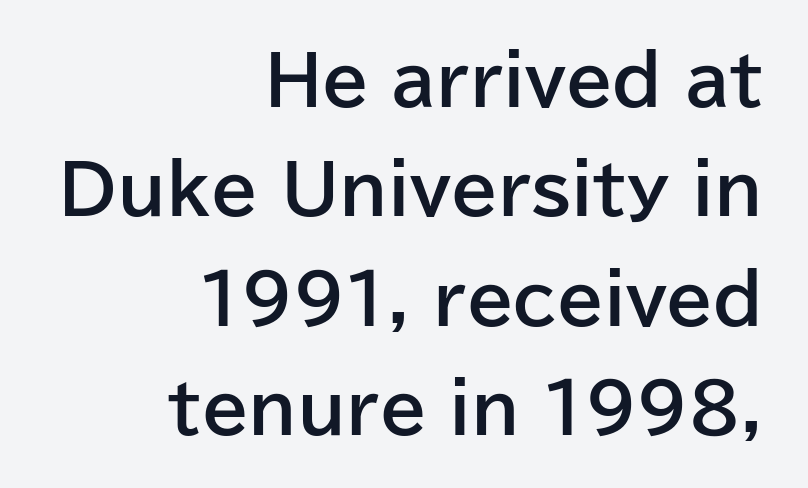
Q: Is the text bold? A: Yes.
Q: Is the text italic (slanted)? A: No, it is upright.
Q: Is the typeface a serif or a sans-serif typeface? A: Sans-serif.
Q: Is the text underlined? A: No.
Q: How is the paragraph aligned? A: Right-aligned.
Q: Is the spacing between letters normal or unusually wide? A: Normal.
Q: Is the spacing between lines tight, normal or loose? A: Normal.
Q: Width (condensed, normal, or wide)? A: Normal.
Q: Stroke contrast? A: Low.
Q: x-height? A: Medium.
Q: Monospaced? A: No.
